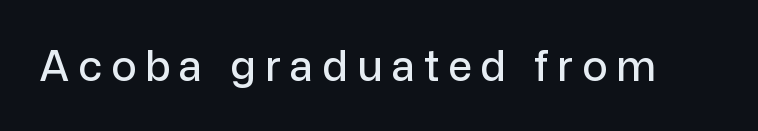
Q: Is the text italic (slanted)? A: No, it is upright.
Q: Is the typeface a serif or a sans-serif typeface? A: Sans-serif.
Q: Is the text underlined? A: No.
Q: Is the spacing between letters normal or unusually wide? A: Unusually wide.
Q: Width (condensed, normal, or wide)? A: Normal.
Q: Stroke contrast? A: Low.
Q: x-height? A: Medium.
Q: Monospaced? A: No.
